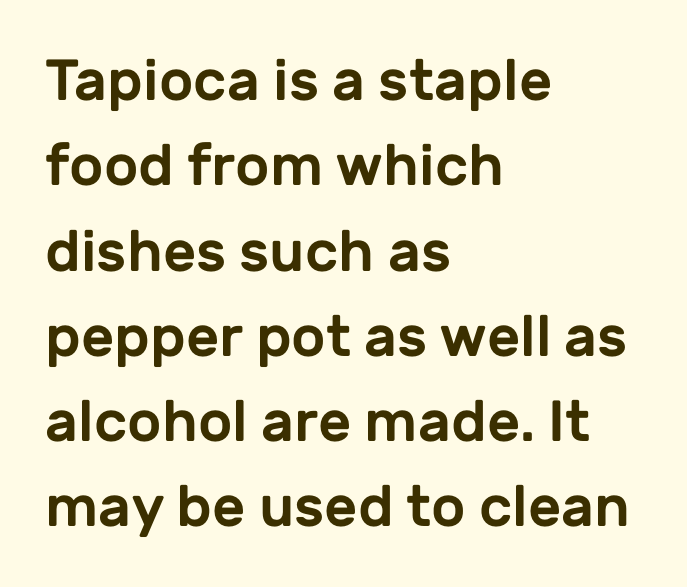
Q: Is the text italic (slanted)? A: No, it is upright.
Q: Is the typeface a serif or a sans-serif typeface? A: Sans-serif.
Q: Is the text underlined? A: No.
Q: How is the paragraph aligned? A: Left-aligned.
Q: Is the spacing between letters normal or unusually wide? A: Normal.
Q: Is the spacing between lines tight, normal or loose? A: Normal.
Q: Width (condensed, normal, or wide)? A: Normal.
Q: Stroke contrast? A: Low.
Q: x-height? A: Medium.
Q: Monospaced? A: No.
